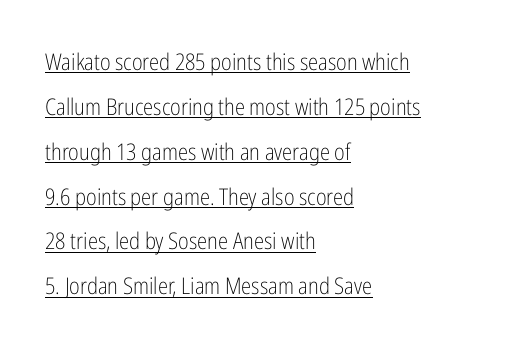
Q: Is the text bold? A: No.
Q: Is the text italic (slanted)? A: No, it is upright.
Q: Is the text underlined? A: Yes.
Q: How is the paragraph aligned? A: Left-aligned.
Q: Is the spacing between letters normal or unusually wide? A: Normal.
Q: Is the spacing between lines tight, normal or loose? A: Loose.
